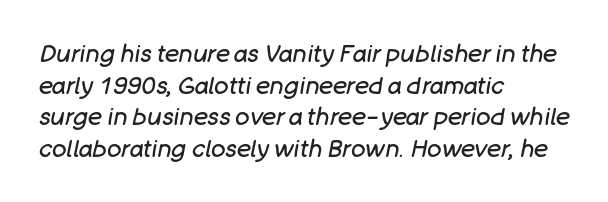
Q: Is the text bold? A: No.
Q: Is the text italic (slanted)? A: Yes, it leans right by about 11 degrees.
Q: Is the text underlined? A: No.
Q: How is the paragraph aligned? A: Left-aligned.
Q: Is the spacing between letters normal or unusually wide? A: Normal.
Q: Is the spacing between lines tight, normal or loose? A: Normal.
